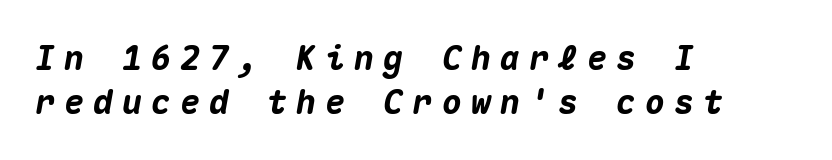
{"italic": "yes", "lean": "right", "slant_degrees": 10, "bold": "yes", "weight": "heavy", "width": "normal", "stroke_contrast": "medium", "x_height": "medium", "monospaced": "yes", "underline": "no", "align": "left", "line_spacing": "normal", "line_spacing_ratio": 1.32, "letter_spacing": "wide", "letter_spacing_em": 0.28, "glyph_px": 33}
